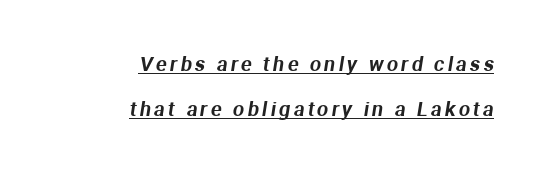
Q: Is the text underlined? A: Yes.
Q: How is the paragraph aligned? A: Right-aligned.
Q: Is the spacing between lines tight, normal or loose? A: Loose.
